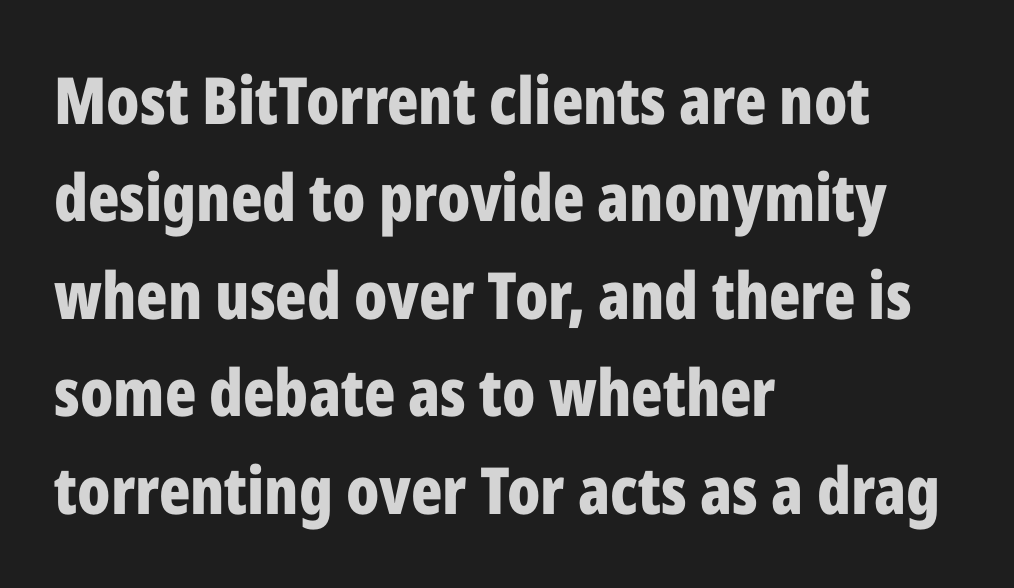
Q: Is the text bold? A: Yes.
Q: Is the text italic (slanted)? A: No, it is upright.
Q: Is the typeface a serif or a sans-serif typeface? A: Sans-serif.
Q: Is the text underlined? A: No.
Q: How is the paragraph aligned? A: Left-aligned.
Q: Is the spacing between letters normal or unusually wide? A: Normal.
Q: Is the spacing between lines tight, normal or loose? A: Normal.
Q: Width (condensed, normal, or wide)? A: Condensed.
Q: Stroke contrast? A: Low.
Q: x-height? A: Medium.
Q: Monospaced? A: No.
